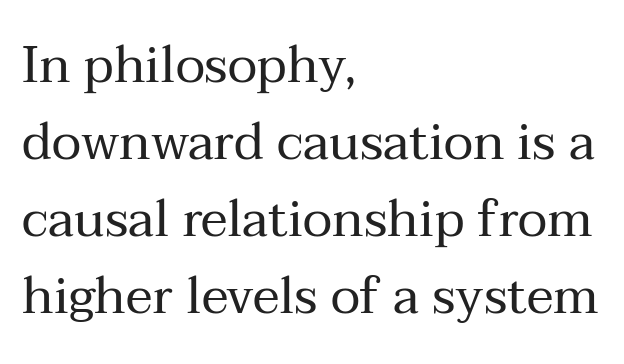
{"serif": "yes", "italic": "no", "bold": "no", "weight": "regular", "width": "normal", "stroke_contrast": "medium", "x_height": "medium", "monospaced": "no", "underline": "no", "align": "left", "line_spacing": "normal", "line_spacing_ratio": 1.51, "letter_spacing": "normal", "letter_spacing_em": 0.0, "glyph_px": 51}
